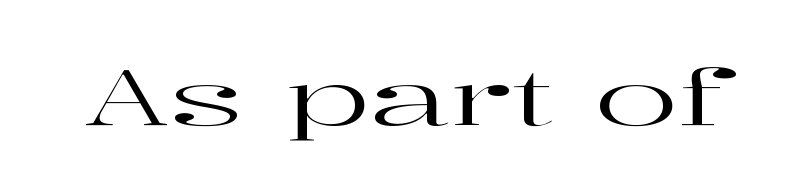
The image shows 77 px wide serif type, upright; set normal letter spacing, not underlined; high stroke contrast and a medium x-height.
